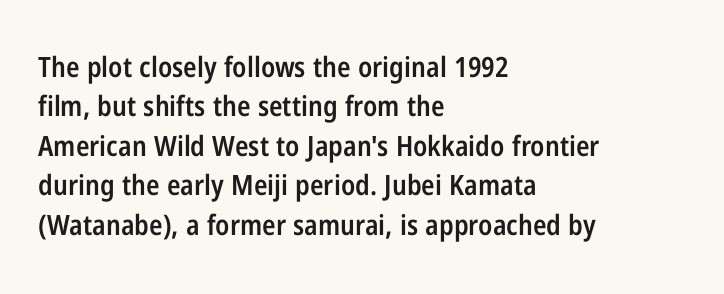
Q: Is the text bold? A: Semi-bold.
Q: Is the text italic (slanted)? A: No, it is upright.
Q: Is the typeface a serif or a sans-serif typeface? A: Sans-serif.
Q: Is the text underlined? A: No.
Q: How is the paragraph aligned? A: Left-aligned.
Q: Is the spacing between letters normal or unusually wide? A: Normal.
Q: Is the spacing between lines tight, normal or loose? A: Normal.
Q: Width (condensed, normal, or wide)? A: Condensed.
Q: Stroke contrast? A: Low.
Q: x-height? A: Medium.
Q: Monospaced? A: No.
